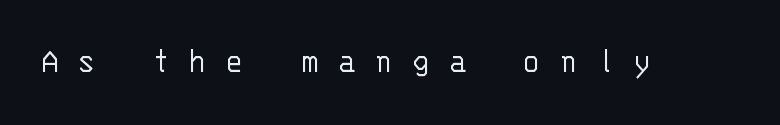
The words here are not underlined. Is the letter spacing exaggerated? Yes — the characters are pushed far apart. Think of a typewriter: that constant character pitch is what you see here. Is this a heavy cut? Hardly; it is regular or lighter. Type style note: lacks serifs.
